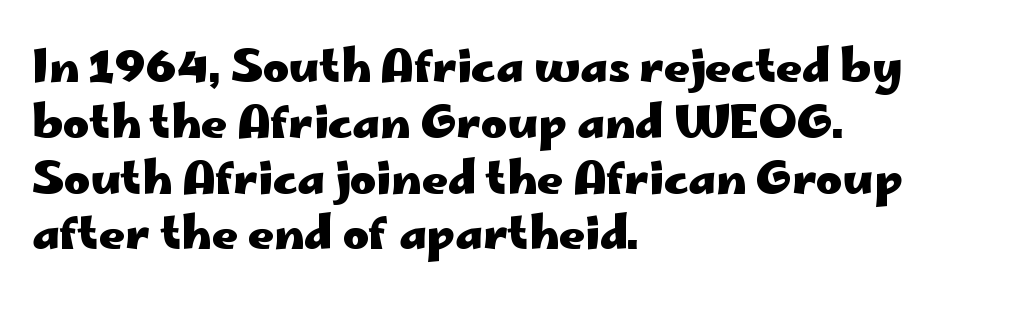
{"serif": "no", "italic": "no", "bold": "yes", "weight": "heavy", "width": "wide", "stroke_contrast": "low", "x_height": "small", "monospaced": "no", "underline": "no", "align": "left", "line_spacing_ratio": 1.24, "letter_spacing": "normal", "letter_spacing_em": 0.0, "glyph_px": 45}
